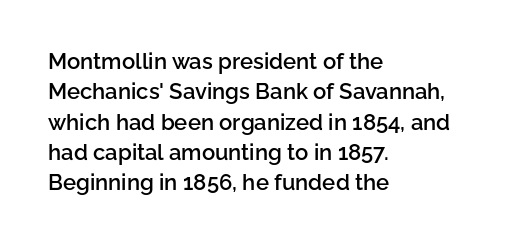
The lines sit at an ordinary, default distance from one another. Letter spacing: default. Check under the words: just untouched page. In terms of weight, the rendering is demibold, just under bold. Short and long lines alike share a common starting point at left. Quick note: not italic, upright.
